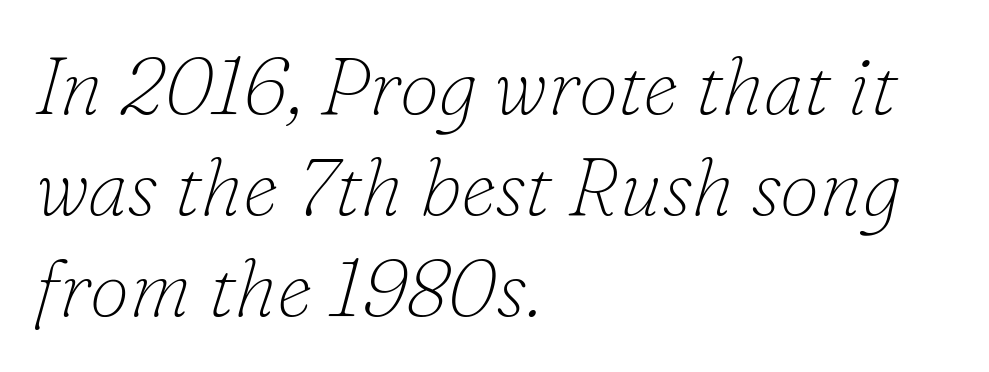
Q: Is the text bold? A: No.
Q: Is the text italic (slanted)? A: Yes, it leans right by about 16 degrees.
Q: Is the typeface a serif or a sans-serif typeface? A: Serif.
Q: Is the text underlined? A: No.
Q: How is the paragraph aligned? A: Left-aligned.
Q: Is the spacing between letters normal or unusually wide? A: Normal.
Q: Is the spacing between lines tight, normal or loose? A: Normal.
Q: Width (condensed, normal, or wide)? A: Normal.
Q: Stroke contrast? A: Low.
Q: x-height? A: Small.
Q: Monospaced? A: No.
